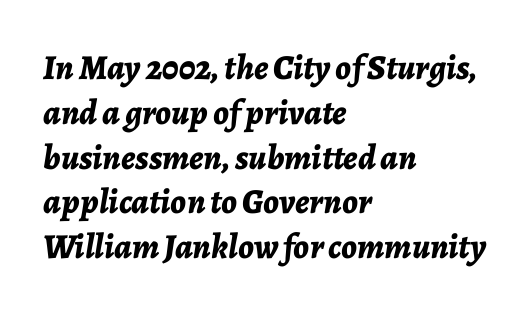
{"italic": "yes", "lean": "right", "slant_degrees": 7, "bold": "yes", "weight": "bold", "width": "normal", "stroke_contrast": "low", "x_height": "medium", "monospaced": "no", "underline": "no", "align": "left", "line_spacing": "normal", "line_spacing_ratio": 1.28, "letter_spacing": "normal", "letter_spacing_em": 0.0, "glyph_px": 35}
